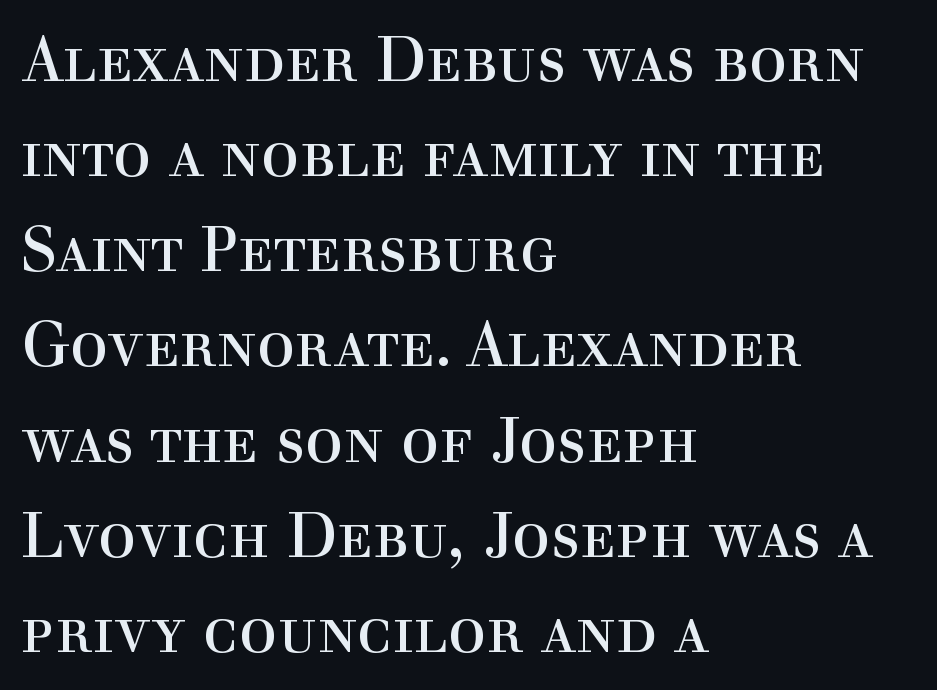
{"serif": "yes", "italic": "no", "bold": "no", "weight": "regular", "width": "normal", "x_height": "medium", "monospaced": "no", "underline": "no", "align": "left", "line_spacing": "normal", "line_spacing_ratio": 1.51, "letter_spacing": "normal", "letter_spacing_em": 0.0, "glyph_px": 63}
